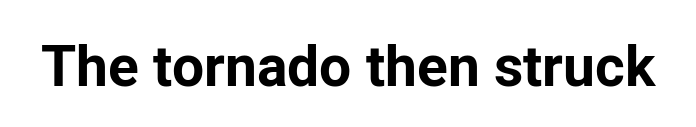
Q: Is the text bold? A: Yes.
Q: Is the text italic (slanted)? A: No, it is upright.
Q: Is the typeface a serif or a sans-serif typeface? A: Sans-serif.
Q: Is the text underlined? A: No.
Q: Is the spacing between letters normal or unusually wide? A: Normal.
Q: Width (condensed, normal, or wide)? A: Normal.
Q: Stroke contrast? A: Low.
Q: x-height? A: Medium.
Q: Monospaced? A: No.
